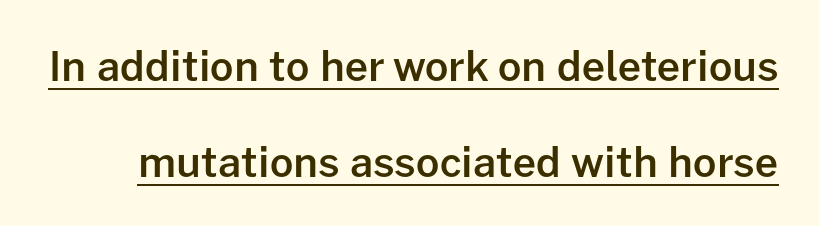
Q: Is the text bold? A: Semi-bold.
Q: Is the text italic (slanted)? A: No, it is upright.
Q: Is the typeface a serif or a sans-serif typeface? A: Sans-serif.
Q: Is the text underlined? A: Yes.
Q: Is the spacing between letters normal or unusually wide? A: Normal.
Q: Is the spacing between lines tight, normal or loose? A: Loose.
Q: Width (condensed, normal, or wide)? A: Normal.
Q: Stroke contrast? A: Low.
Q: x-height? A: Medium.
Q: Monospaced? A: No.
